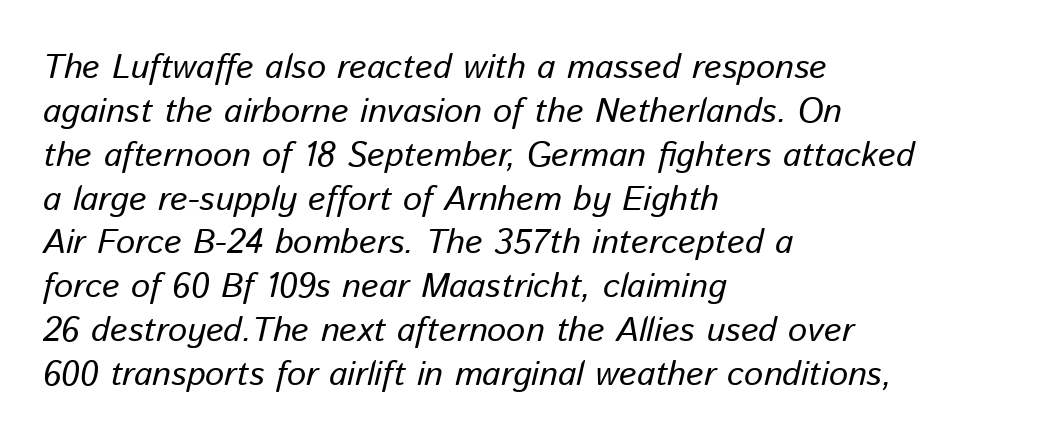
{"italic": "yes", "lean": "right", "slant_degrees": 13, "bold": "no", "weight": "regular", "width": "normal", "stroke_contrast": "low", "x_height": "medium", "monospaced": "no", "underline": "no", "align": "left", "line_spacing": "normal", "line_spacing_ratio": 1.29, "letter_spacing": "normal", "letter_spacing_em": 0.0, "glyph_px": 34}
